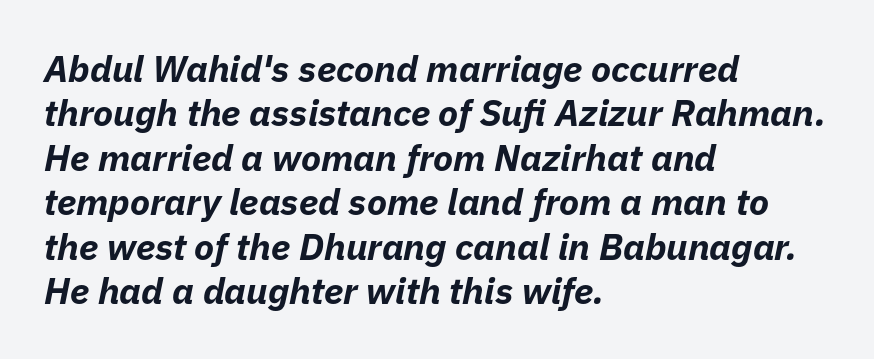
Q: Is the text bold? A: Yes.
Q: Is the text italic (slanted)? A: Yes, it leans right by about 11 degrees.
Q: Is the text underlined? A: No.
Q: How is the paragraph aligned? A: Left-aligned.
Q: Is the spacing between letters normal or unusually wide? A: Normal.
Q: Width (condensed, normal, or wide)? A: Normal.
Q: Stroke contrast? A: Low.
Q: x-height? A: Medium.
Q: Monospaced? A: No.
